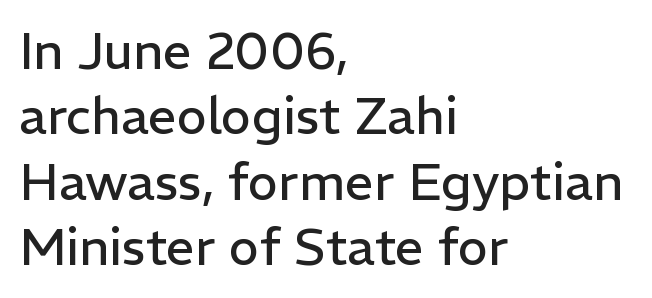
Q: Is the text bold? A: No.
Q: Is the text italic (slanted)? A: No, it is upright.
Q: Is the typeface a serif or a sans-serif typeface? A: Sans-serif.
Q: Is the text underlined? A: No.
Q: How is the paragraph aligned? A: Left-aligned.
Q: Is the spacing between letters normal or unusually wide? A: Normal.
Q: Is the spacing between lines tight, normal or loose? A: Normal.
Q: Width (condensed, normal, or wide)? A: Normal.
Q: Stroke contrast? A: Low.
Q: x-height? A: Medium.
Q: Monospaced? A: No.
